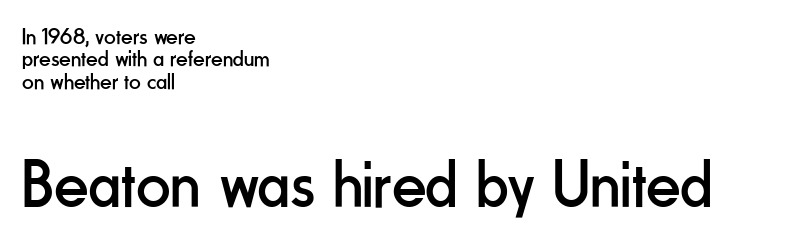
The image shows 68 px regular-weight, condensed sans-serif type, upright; set left-aligned, tight line spacing (0.97x), normal letter spacing, not underlined; the second (bottom) block is 2.96x larger; low stroke contrast and a small x-height.
